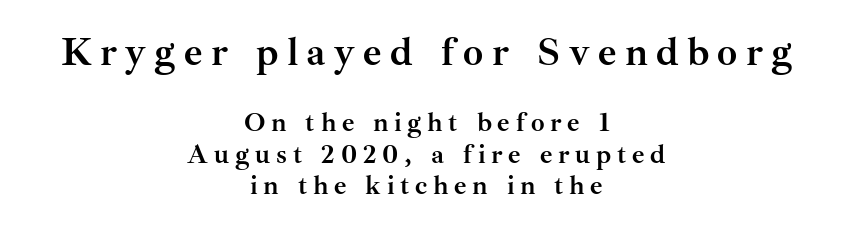
The image shows 40 px semibold serif type, upright; set centered, line spacing 1.16x, unusually wide letter spacing (+0.21 em), not underlined; the first (top) block is 1.48x larger; medium stroke contrast and a small x-height.
